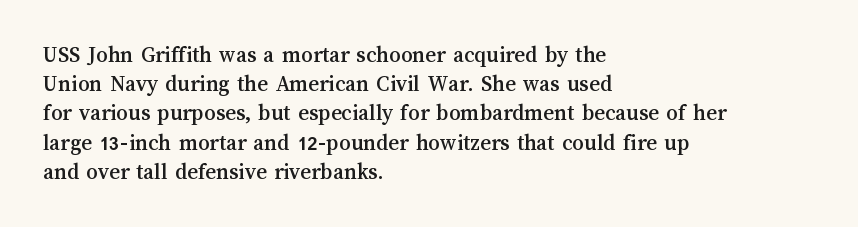
Q: Is the text italic (slanted)? A: No, it is upright.
Q: Is the text underlined? A: No.
Q: How is the paragraph aligned? A: Left-aligned.
Q: Is the spacing between letters normal or unusually wide? A: Normal.
Q: Is the spacing between lines tight, normal or loose? A: Normal.
